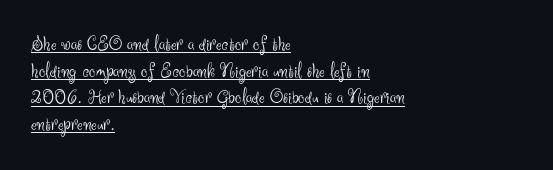
Q: Is the text bold? A: No.
Q: Is the text italic (slanted)? A: No, it is upright.
Q: Is the text underlined? A: Yes.
Q: How is the paragraph aligned? A: Left-aligned.
Q: Is the spacing between letters normal or unusually wide? A: Normal.
Q: Is the spacing between lines tight, normal or loose? A: Normal.
